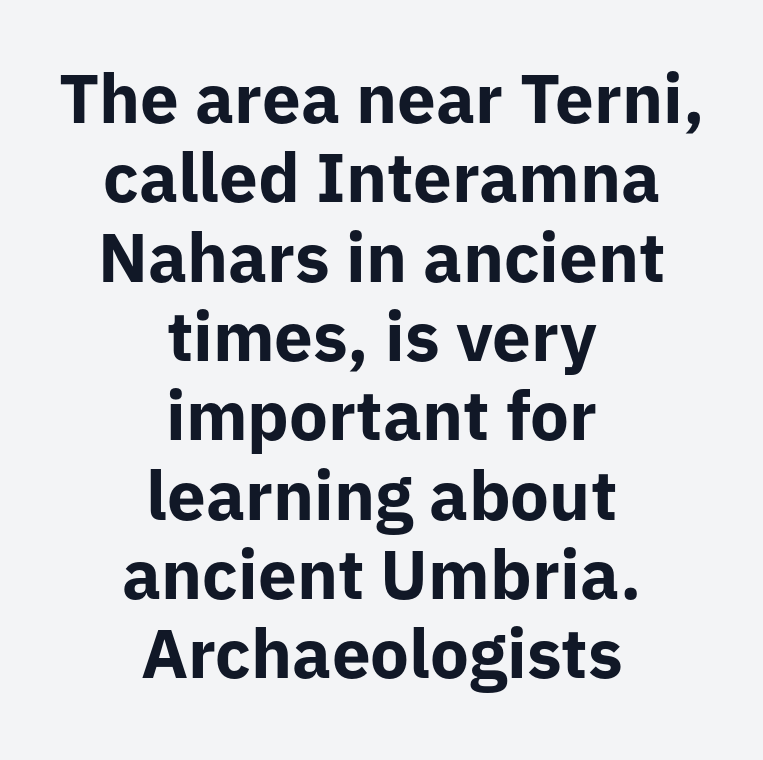
Quick note: not italic, upright. Observe the absence of serifs on each vertical stroke in this sample. Honestly, the letter spacing is just normal — you wouldn't notice it. Look at the stroke-to-counter ratio: heavy, a bold.
